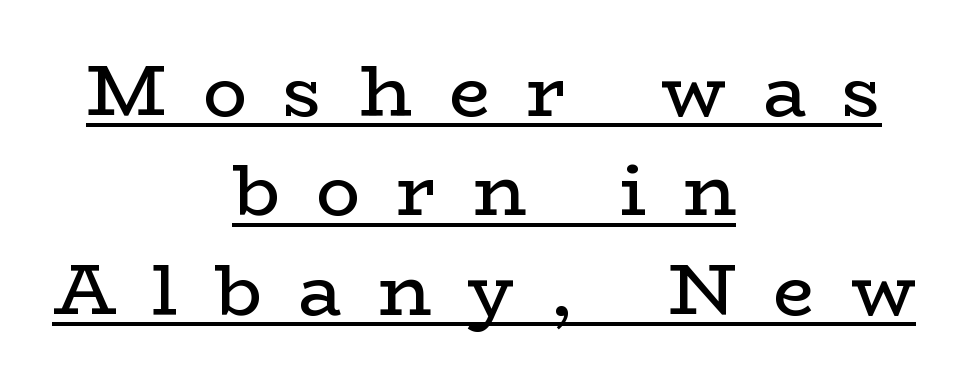
The image shows 73 px regular-weight, wide serif type, upright; set centered, normal line spacing (1.36x), unusually wide letter spacing (+0.5 em), underlined; low stroke contrast and a medium x-height.
